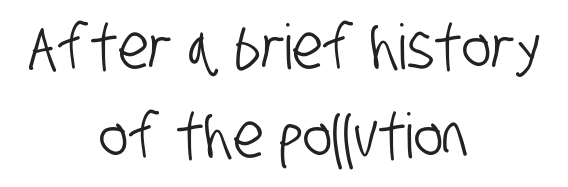
Q: Is the typeface a serif or a sans-serif typeface? A: Sans-serif.
Q: Is the text underlined? A: No.
Q: How is the paragraph aligned? A: Centered.
Q: Is the spacing between letters normal or unusually wide? A: Normal.
Q: Is the spacing between lines tight, normal or loose? A: Normal.
Q: Width (condensed, normal, or wide)? A: Condensed.
Q: Stroke contrast? A: Low.
Q: x-height? A: Large.
Q: Monospaced? A: No.
